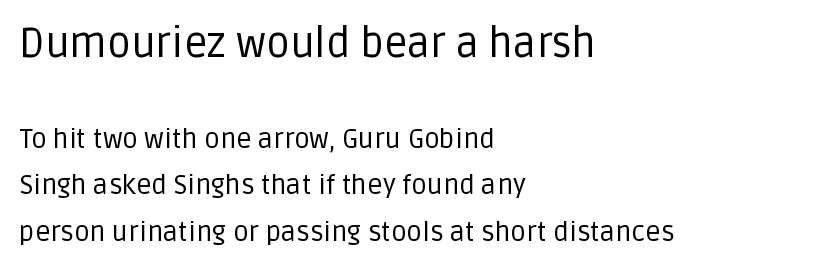
Q: Is the text bold? A: No.
Q: Is the text italic (slanted)? A: No, it is upright.
Q: Is the typeface a serif or a sans-serif typeface? A: Sans-serif.
Q: Is the text underlined? A: No.
Q: How is the paragraph aligned? A: Left-aligned.
Q: Is the spacing between letters normal or unusually wide? A: Normal.
Q: Which block of text is set in a larger size, the first (top) or the second (bottom)? A: The first (top) one.
Q: Width (condensed, normal, or wide)? A: Normal.
Q: Stroke contrast? A: Low.
Q: x-height? A: Large.
Q: Monospaced? A: No.
